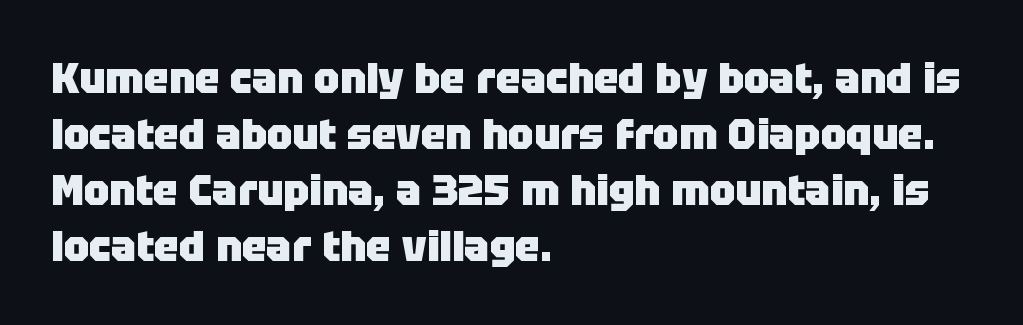
I'd call this a sans setting — the letters go barefoot. These lines are set flush left with a ragged right edge. The strokes are fattened all the way to bold. Regular leading. Characters remain perfectly vertical along every line.
